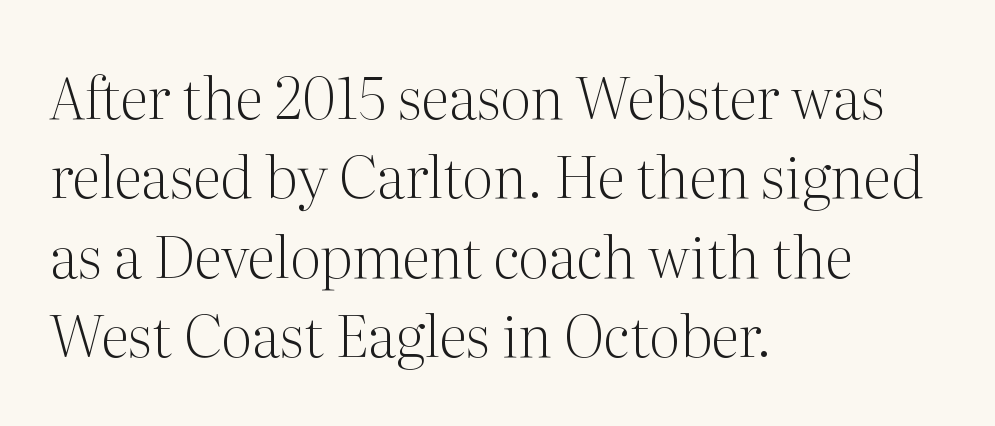
{"serif": "yes", "italic": "no", "bold": "no", "weight": "light", "width": "normal", "stroke_contrast": "medium", "x_height": "medium", "monospaced": "no", "underline": "no", "align": "left", "line_spacing": "normal", "line_spacing_ratio": 1.37, "letter_spacing": "normal", "letter_spacing_em": 0.0, "glyph_px": 58}
